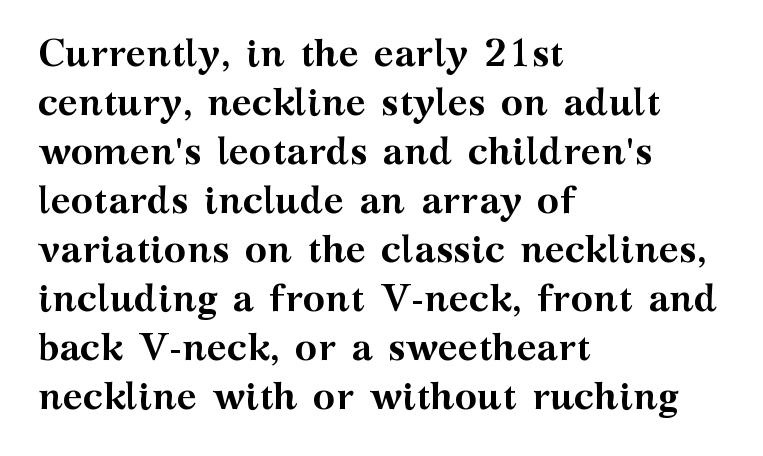
{"serif": "yes", "italic": "no", "bold": "yes", "weight": "semibold", "width": "wide", "stroke_contrast": "medium", "x_height": "medium", "monospaced": "no", "underline": "no", "align": "left", "line_spacing": "normal", "line_spacing_ratio": 1.29, "letter_spacing": "normal", "letter_spacing_em": 0.0, "glyph_px": 38}
